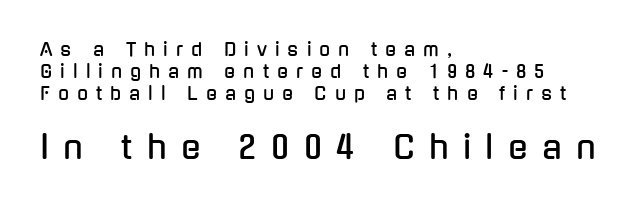
Is there any slant? The stems are plumb. Do the characters align in a grid? No, the font is proportional. The rendering shows plain stroke endings on the letterforms — a sans-serif design. These lines stack with their left ends in a neat column. Rule under the text: the space is simply empty. The face used here is rendered with a markedly widened letterfit.
